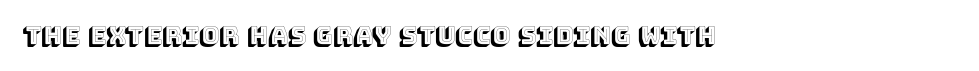
Q: Is the text italic (slanted)? A: No, it is upright.
Q: Is the text underlined? A: No.
Q: How is the paragraph aligned? A: Left-aligned.
Q: Is the spacing between letters normal or unusually wide? A: Normal.
